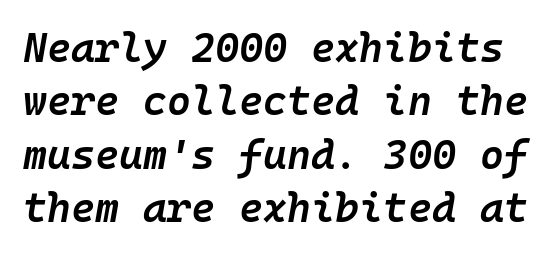
The image shows 41 px semibold type, italic (leaning right), monospaced; set normal line spacing (1.3x), normal letter spacing, not underlined; low stroke contrast and a medium x-height.
